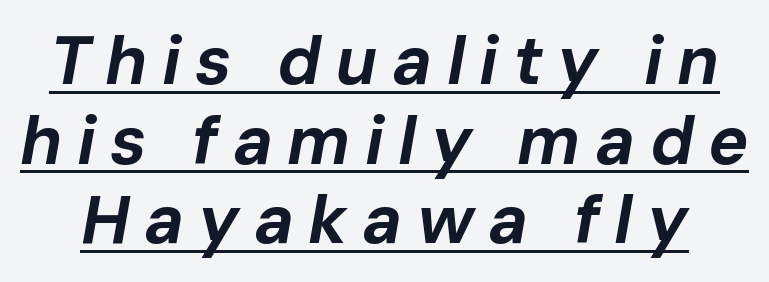
The type is letterspaced generously, with wide tracking. Caption: bold face, heavy strokes. When letters slant like this, we call the style italic. Proportional: the letters do not fall into vertical columns. Beneath each row of characters lies a ruled line.
